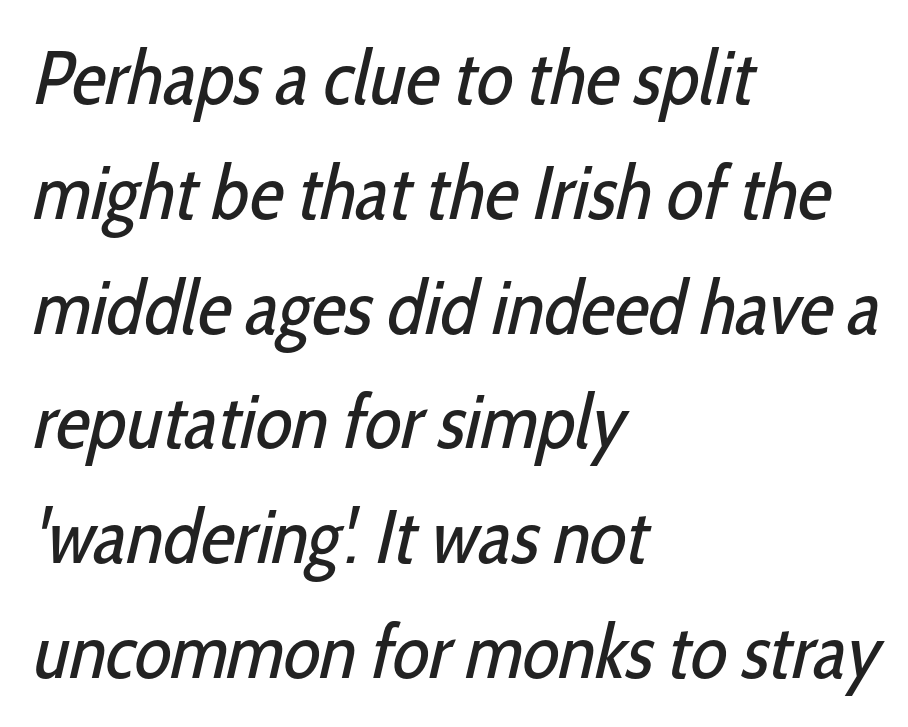
The image shows 76 px regular-weight, condensed sans-serif type; set left-aligned, normal line spacing (1.51x), normal letter spacing, not underlined; low stroke contrast and a medium x-height.
